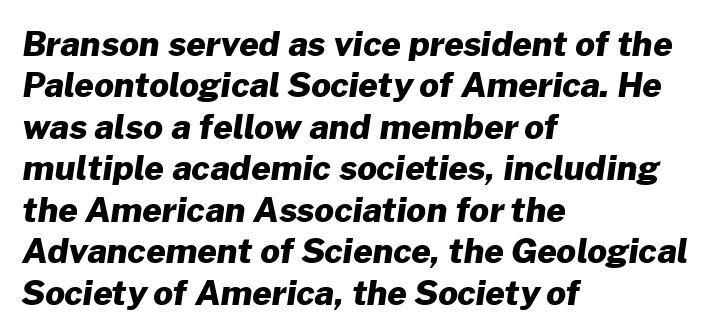
Q: Is the text bold? A: Yes.
Q: Is the typeface a serif or a sans-serif typeface? A: Sans-serif.
Q: Is the text underlined? A: No.
Q: How is the paragraph aligned? A: Left-aligned.
Q: Is the spacing between letters normal or unusually wide? A: Normal.
Q: Width (condensed, normal, or wide)? A: Normal.
Q: Stroke contrast? A: Low.
Q: x-height? A: Medium.
Q: Monospaced? A: No.
